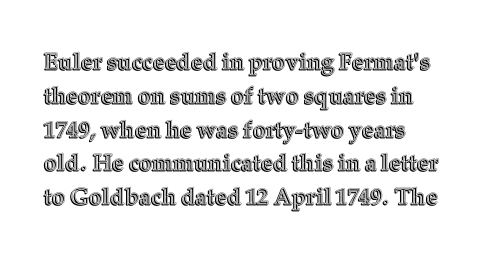
The typography opts for an upright posture over an oblique one. Reading down the column, the eye jumps a familiar distance to each next line. Tracking value appears to be zero — textbook default spacing. Has an underline been added? It has not.
